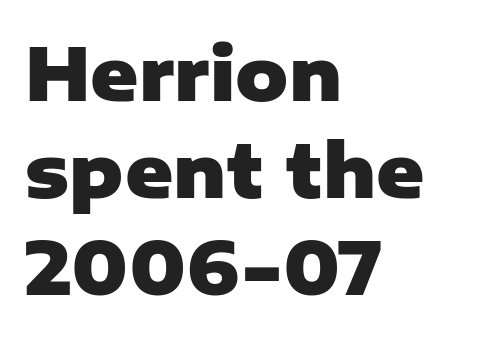
The foot of each line stays bare and open. Note: no serifs on the glyphs. Visually the block forms a straight wall on the left and a jagged coastline on the right. Rows of type keep a routine distance in the vertical direction. Chunky letters — that's bold for sure.
